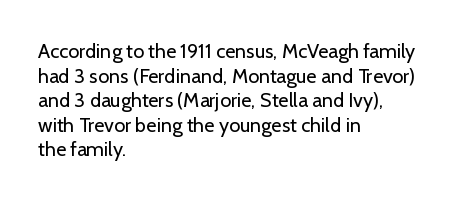
Q: Is the text bold? A: No.
Q: Is the text italic (slanted)? A: No, it is upright.
Q: Is the text underlined? A: No.
Q: How is the paragraph aligned? A: Left-aligned.
Q: Is the spacing between letters normal or unusually wide? A: Normal.
